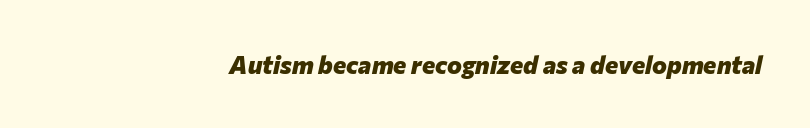
Q: Is the text bold? A: Yes.
Q: Is the text italic (slanted)? A: Yes, it leans right by about 12 degrees.
Q: Is the text underlined? A: No.
Q: How is the paragraph aligned? A: Right-aligned.
Q: Is the spacing between letters normal or unusually wide? A: Normal.
